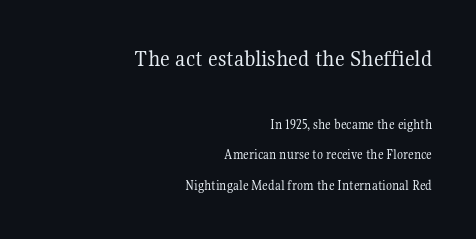
The specimen reads as upright at a glance. Is this a heavy cut? Hardly; it is regular or lighter. Beneath every word, the page is bare. The face used here appears at its bigger size in the upper chunk. The space between consecutive lines is lavish.
